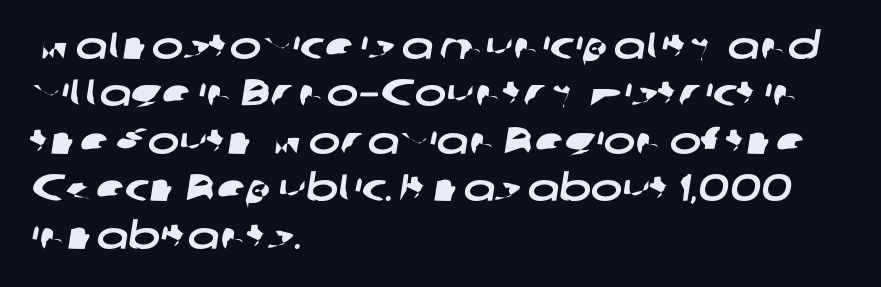
{"serif": "no", "width": "wide", "stroke_contrast": "low", "x_height": "medium", "monospaced": "no", "underline": "no", "align": "left", "line_spacing": "normal", "line_spacing_ratio": 1.25, "letter_spacing": "normal", "letter_spacing_em": 0.0, "glyph_px": 38}
